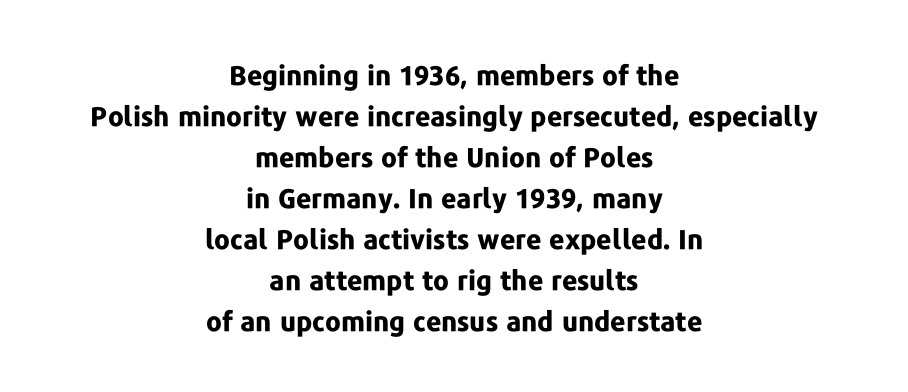
Horizontal bands of white between lines are of average thickness. Tracking here is standard; glyphs follow each other at the usual distance. Which margin do the lines hug? Neither — every line sits in the middle. The specimen omits any rule beneath the text block's lines. Upright lettering throughout. Compared with an ordinary text face, these strokes are far heavier — a full bold.
